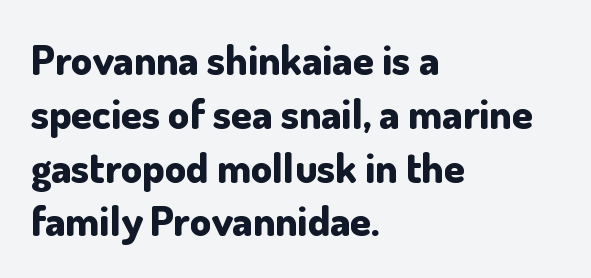
Reading down the column, the eye jumps a familiar distance to each next line. Students, note that the glyphs here touch the page at normal intervals. Caption: bold face, heavy strokes. Glance below the letters and you will spot only blank space.
